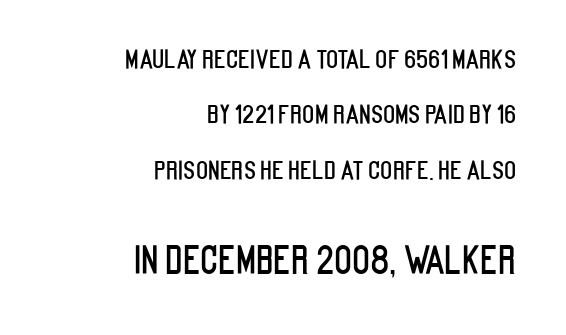
Q: Is the text italic (slanted)? A: No, it is upright.
Q: Is the typeface a serif or a sans-serif typeface? A: Sans-serif.
Q: Is the text underlined? A: No.
Q: How is the paragraph aligned? A: Right-aligned.
Q: Is the spacing between letters normal or unusually wide? A: Normal.
Q: Is the spacing between lines tight, normal or loose? A: Loose.
Q: Which block of text is set in a larger size, the first (top) or the second (bottom)? A: The second (bottom) one.
Q: Width (condensed, normal, or wide)? A: Condensed.
Q: Stroke contrast? A: Low.
Q: x-height? A: Large.
Q: Monospaced? A: No.
